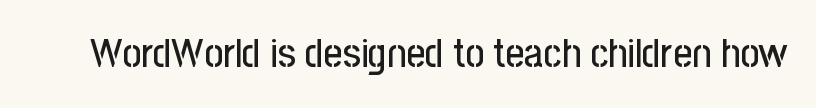
Q: Is the text italic (slanted)? A: No, it is upright.
Q: Is the typeface a serif or a sans-serif typeface? A: Sans-serif.
Q: Is the text underlined? A: No.
Q: Is the spacing between letters normal or unusually wide? A: Normal.
Q: Width (condensed, normal, or wide)? A: Condensed.
Q: Stroke contrast? A: Low.
Q: x-height? A: Medium.
Q: Monospaced? A: No.
